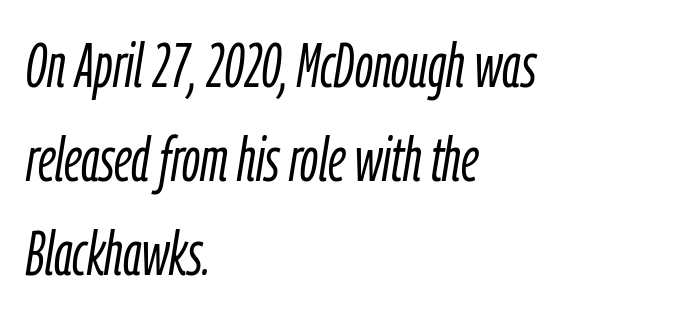
Caption: face not bold, strokes unweighted. Note the varied advance widths — an 'i' is clearly narrower than an 'm'. Tracking value appears to be zero — textbook default spacing. Style check: oblique. The gap between lines stays unmarked.
